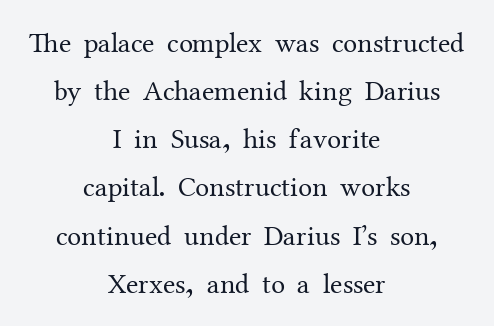
{"serif": "yes", "italic": "no", "bold": "no", "weight": "regular", "width": "normal", "stroke_contrast": "medium", "x_height": "medium", "monospaced": "no", "underline": "no", "align": "center", "line_spacing_ratio": 1.72, "letter_spacing": "normal", "letter_spacing_em": 0.0, "glyph_px": 28}
